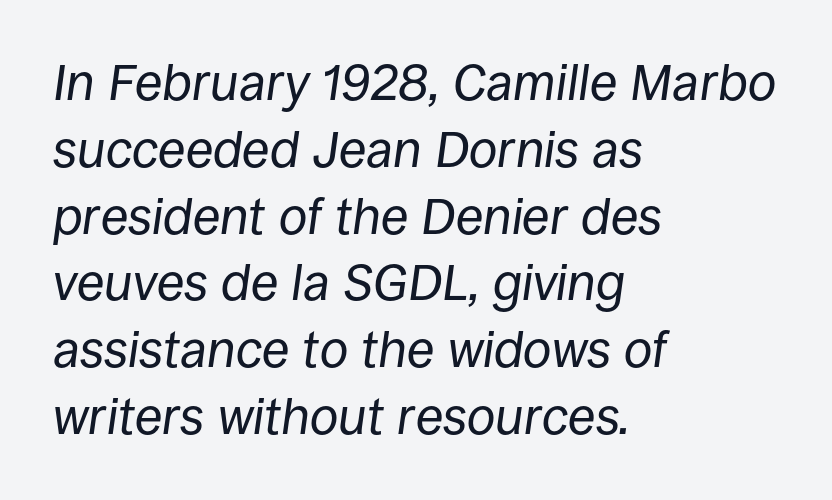
A quiet, ordinary-to-light weight characterises the typeface. Quick note: underline off. One-word summary of the alignment: left. Each letter keeps its own natural width here, so spacing adapts to shape. The axis of the letterforms is tilted away from vertical.
